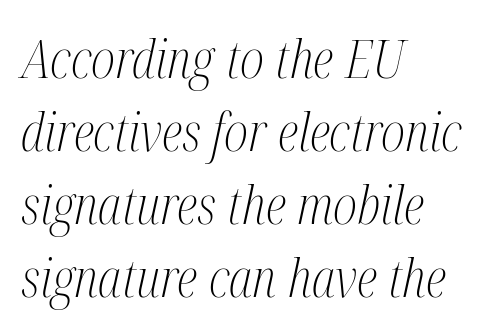
Q: Is the text bold? A: No.
Q: Is the text italic (slanted)? A: Yes, it leans right by about 12 degrees.
Q: Is the typeface a serif or a sans-serif typeface? A: Serif.
Q: Is the text underlined? A: No.
Q: How is the paragraph aligned? A: Left-aligned.
Q: Is the spacing between letters normal or unusually wide? A: Normal.
Q: Is the spacing between lines tight, normal or loose? A: Normal.
Q: Width (condensed, normal, or wide)? A: Condensed.
Q: Stroke contrast? A: Medium.
Q: x-height? A: Medium.
Q: Monospaced? A: No.
